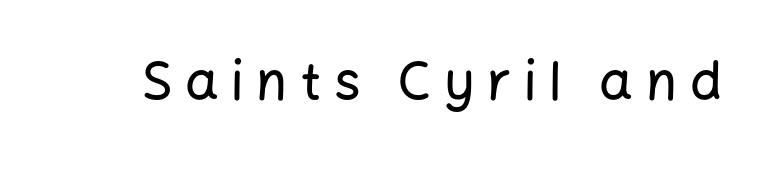
The image shows 53 px sans-serif type, upright; set unusually wide letter spacing (+0.24 em), not underlined; low stroke contrast and a medium x-height.
